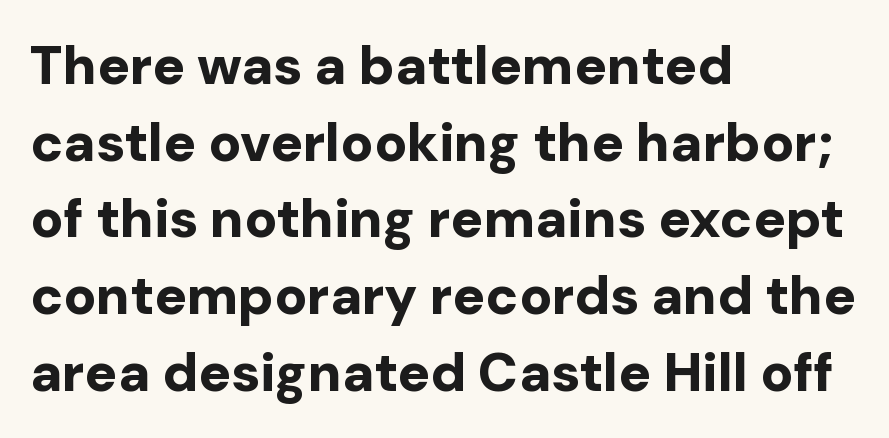
The text block is weighted toward the left margin, trailing off unevenly rightward. If you drew a line through each stem, it would be perfectly vertical. Is the letter spacing exaggerated? No — it looks like the ordinary default. Vertical spacing — default. Heft: maximum for text — a bold.
